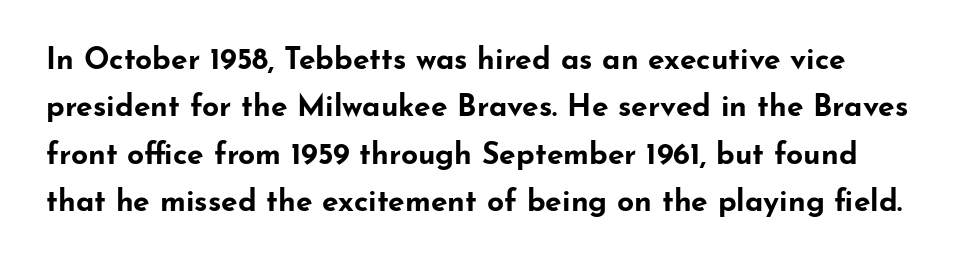
On the weight axis this lands at bold, roughly 700. Letterform terminals end flat and unadorned throughout the passage. The face used here is rendered with its standard letterfit. Varying glyph widths throughout — classic text-font behaviour.
